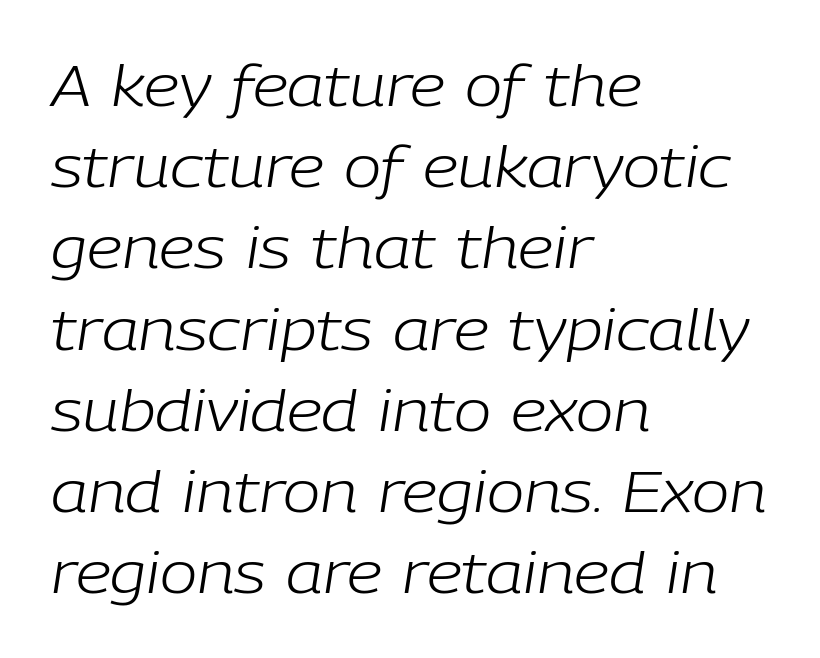
Proportional: the letters do not fall into vertical columns. Line spacing here is normal. There's an unmistakable incline to the writing here. Caption: standard tracking, unaltered.
